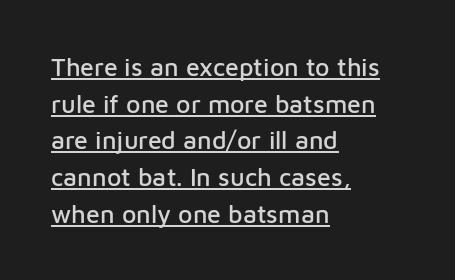
This is underlined copy, the kind a proofreader might mark for attention. Rows of type keep a routine distance in the vertical direction. All the whitespace from short lines collects on the right. Posture: upright roman. The type is set solid horizontally, with unmodified tracking.
